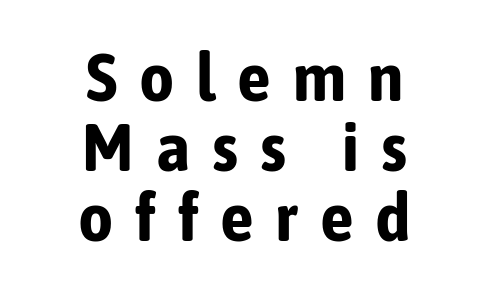
{"serif": "no", "italic": "no", "bold": "yes", "weight": "bold", "width": "condensed", "stroke_contrast": "low", "x_height": "medium", "monospaced": "no", "underline": "no", "align": "center", "line_spacing": "tight", "line_spacing_ratio": 1.03, "letter_spacing": "wide", "letter_spacing_em": 0.32, "glyph_px": 68}
